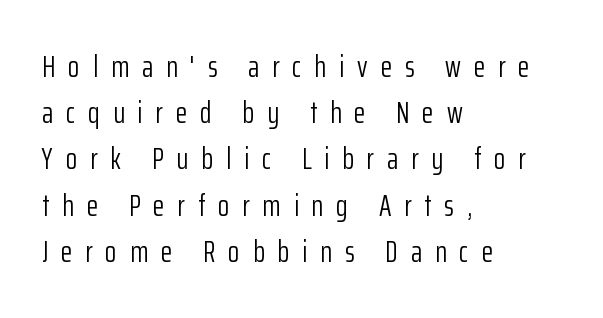
The image shows 30 px light, condensed sans-serif type, upright; set left-aligned, normal line spacing (1.54x), unusually wide letter spacing (+0.43 em), not underlined; low stroke contrast and a medium x-height.
